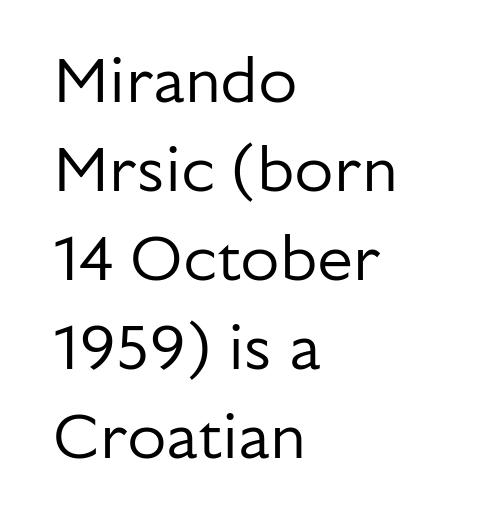
Whoever set this chose a conventional vertical rhythm. Designer's note — italics off, roman on. No word sits above an underline. Regarding serifs, this sample does without them.
